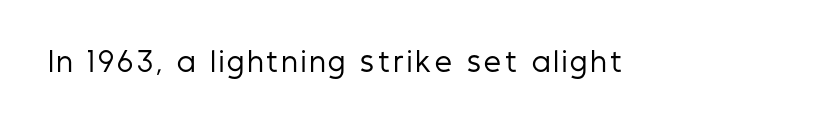
The space directly below the letters is spotless. The letters look calm and open, with moderate or lighter stems. Notice how the stems are strictly vertical — no italics here.
